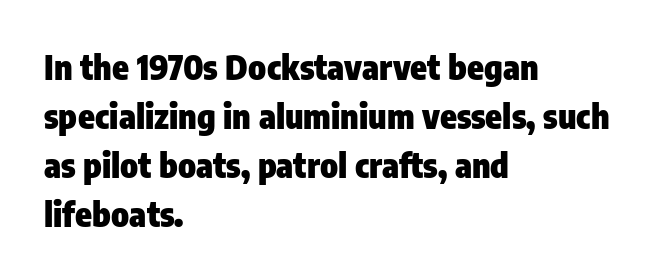
Q: Is the text bold? A: Yes.
Q: Is the text italic (slanted)? A: No, it is upright.
Q: Is the typeface a serif or a sans-serif typeface? A: Sans-serif.
Q: Is the text underlined? A: No.
Q: How is the paragraph aligned? A: Left-aligned.
Q: Is the spacing between letters normal or unusually wide? A: Normal.
Q: Is the spacing between lines tight, normal or loose? A: Normal.
Q: Width (condensed, normal, or wide)? A: Condensed.
Q: Stroke contrast? A: Low.
Q: x-height? A: Medium.
Q: Monospaced? A: No.
